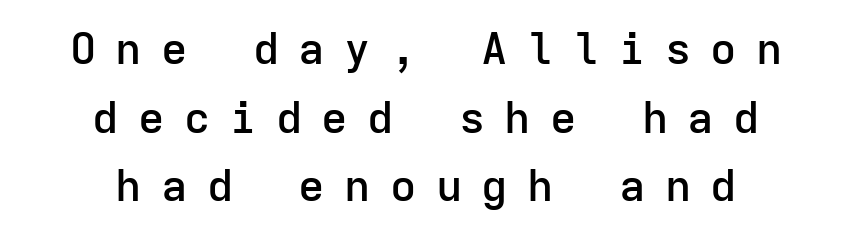
{"serif": "no", "italic": "no", "bold": "semi", "weight": "semibold", "width": "normal", "stroke_contrast": "low", "x_height": "medium", "monospaced": "yes", "underline": "no", "align": "center", "line_spacing": "normal", "line_spacing_ratio": 1.56, "letter_spacing": "wide", "letter_spacing_em": 0.44, "glyph_px": 44}
